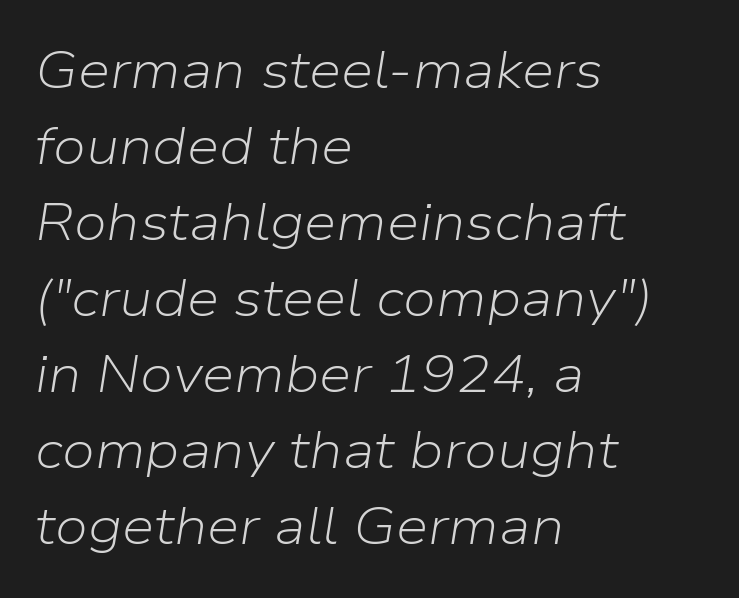
The image shows 52 px light type, italic (leaning right); set left-aligned, normal line spacing (1.46x), normal letter spacing, not underlined; low stroke contrast and a medium x-height.
